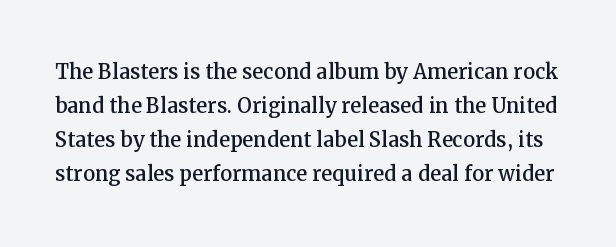
Horizontal bands of white between lines are of average thickness. Each word holds together tightly as a unit, with standard inter-letter gaps. The space beneath each line is pristine and unruled. Does the lettering tilt? It doesn't — this is upright.
